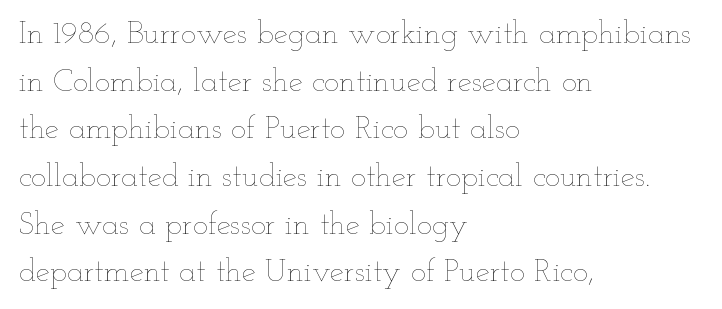
The lettering stays uniformly vertical, giving the passage a roman look. No extra ink here — the face is not bold. Varying glyph widths throughout — classic text-font behaviour. A student would call this left alignment; a typographer would say flush left, rag right.
